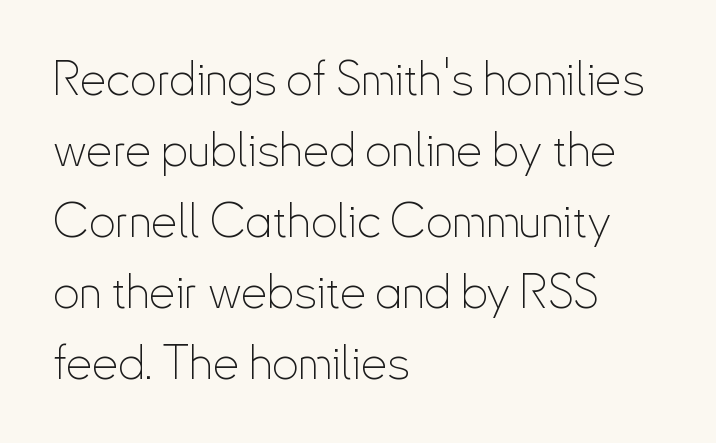
The image shows 47 px thin, condensed sans-serif type, upright; set left-aligned, normal line spacing (1.51x), normal letter spacing, not underlined; low stroke contrast and a small x-height.
